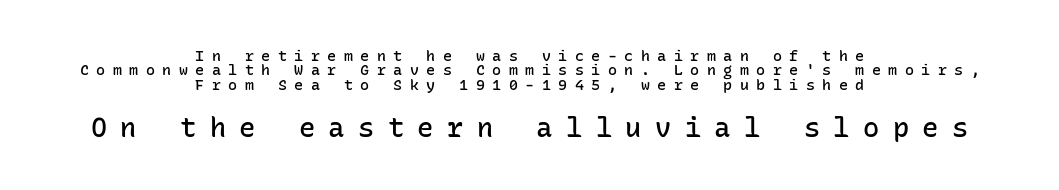
The line-height multiplier appears low, near solid setting. You could only call the tracking loose — the letters float apart. When letters stand straight like this, we call the style roman or upright. Here the second block reads like a headline and the first like body copy. Type without underlining.
